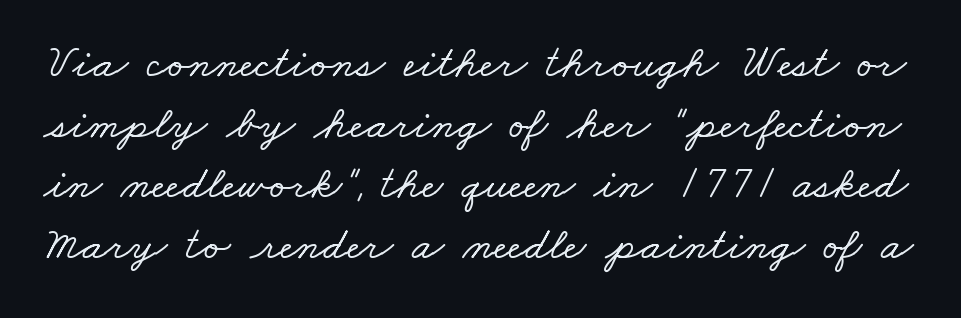
{"serif": "yes", "width": "wide", "stroke_contrast": "low", "x_height": "small", "monospaced": "no", "underline": "no", "line_spacing": "normal", "line_spacing_ratio": 1.29, "letter_spacing": "normal", "letter_spacing_em": 0.0, "glyph_px": 47}
